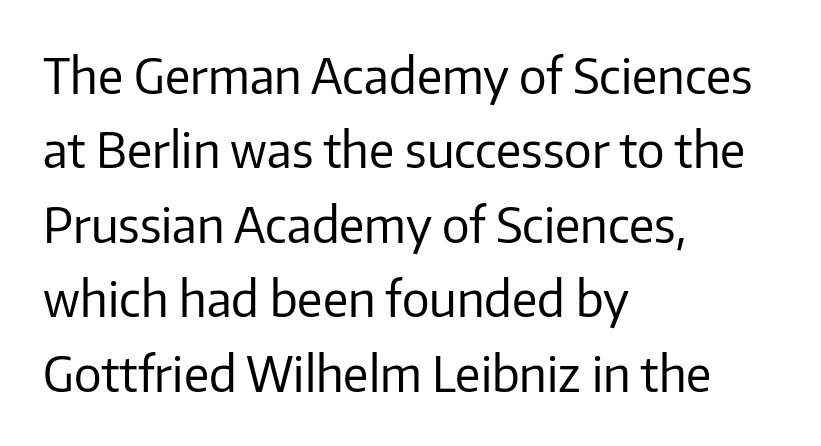
{"serif": "no", "italic": "no", "bold": "no", "weight": "regular", "width": "normal", "stroke_contrast": "low", "x_height": "medium", "monospaced": "no", "underline": "no", "align": "left", "line_spacing": "normal", "line_spacing_ratio": 1.52, "letter_spacing": "normal", "letter_spacing_em": 0.0, "glyph_px": 49}
